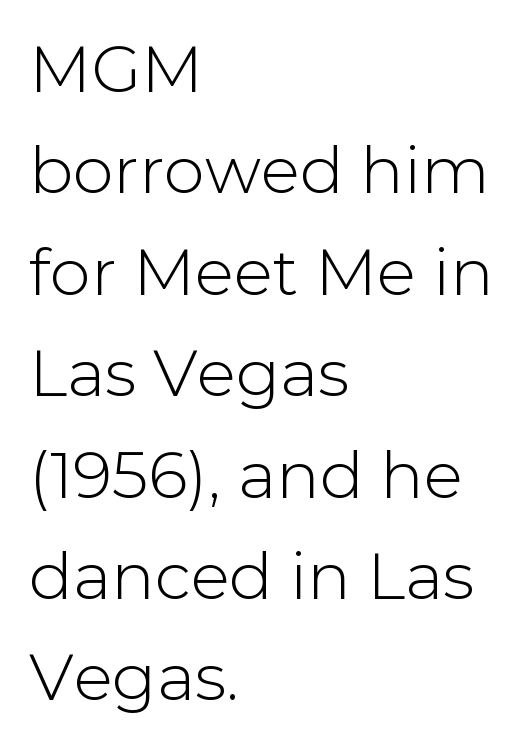
The image shows 65 px sans-serif type, upright; set left-aligned, normal line spacing (1.56x), normal letter spacing, not underlined; low stroke contrast and a medium x-height.
